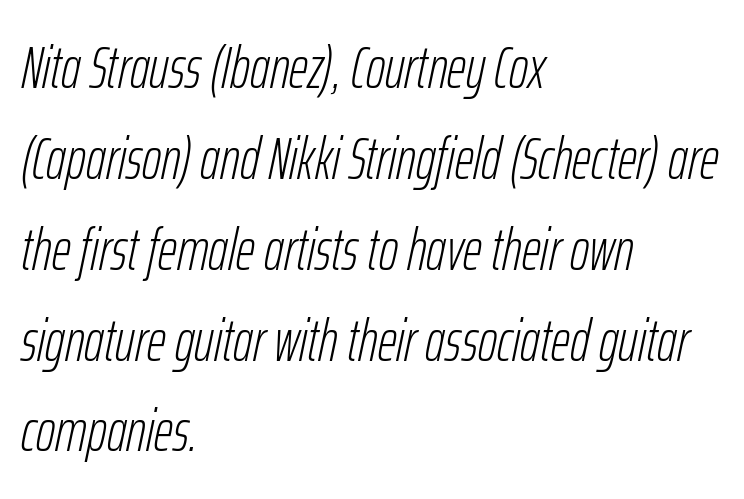
Q: Is the text bold? A: No.
Q: Is the text italic (slanted)? A: Yes, it leans right by about 12 degrees.
Q: Is the text underlined? A: No.
Q: How is the paragraph aligned? A: Left-aligned.
Q: Is the spacing between letters normal or unusually wide? A: Normal.
Q: Is the spacing between lines tight, normal or loose? A: Normal.
Q: Width (condensed, normal, or wide)? A: Condensed.
Q: Stroke contrast? A: Low.
Q: x-height? A: Medium.
Q: Monospaced? A: No.
